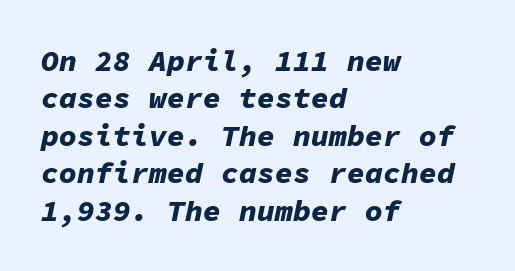
Underlining? Definitely not there. The passage shown is typed in a monospace face where columns stay perfectly aligned. Thick stems and heavy bowls — unmistakably bold. Notice how the passage keeps a crisp vertical edge on the left only. Standard letterfit; no display-style spreading of the glyphs. This block has exactly the height ordinary leading produces.
